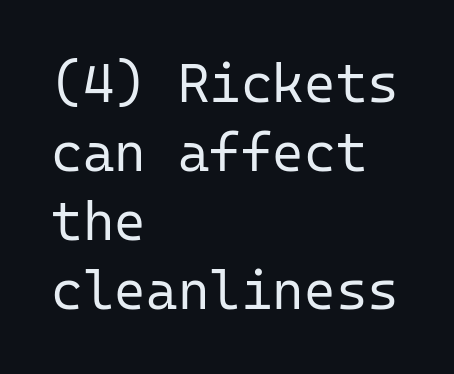
Q: Is the text bold? A: No.
Q: Is the text italic (slanted)? A: No, it is upright.
Q: Is the typeface a serif or a sans-serif typeface? A: Sans-serif.
Q: Is the text underlined? A: No.
Q: How is the paragraph aligned? A: Left-aligned.
Q: Is the spacing between letters normal or unusually wide? A: Normal.
Q: Is the spacing between lines tight, normal or loose? A: Normal.
Q: Width (condensed, normal, or wide)? A: Normal.
Q: Stroke contrast? A: Low.
Q: x-height? A: Medium.
Q: Monospaced? A: Yes.
